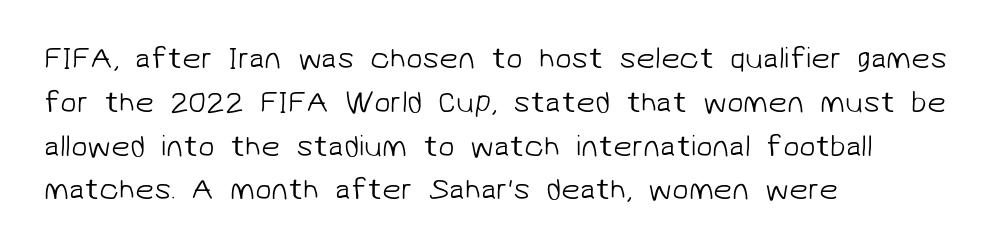
{"serif": "no", "bold": "no", "weight": "light", "width": "normal", "stroke_contrast": "low", "x_height": "medium", "monospaced": "no", "underline": "no", "align": "left", "line_spacing": "normal", "line_spacing_ratio": 1.46, "letter_spacing": "normal", "letter_spacing_em": 0.0, "glyph_px": 30}
